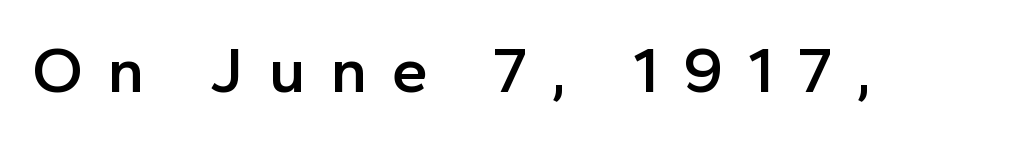
Each letter keeps its own natural width here, so spacing adapts to shape. Characters follow at a spacing far wider than the type designer built in. No feet cap the strokes, marking this as sans-serif type. Is there any slant? The stems are plumb. A fair bit of extra ink — the face is semibold, not bold.
